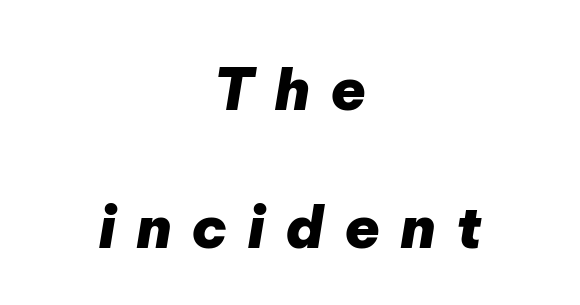
Q: Is the text bold? A: Yes.
Q: Is the text italic (slanted)? A: Yes, it leans right by about 9 degrees.
Q: Is the text underlined? A: No.
Q: How is the paragraph aligned? A: Centered.
Q: Is the spacing between letters normal or unusually wide? A: Unusually wide.
Q: Is the spacing between lines tight, normal or loose? A: Loose.
Q: Width (condensed, normal, or wide)? A: Normal.
Q: Stroke contrast? A: Low.
Q: x-height? A: Medium.
Q: Monospaced? A: No.
